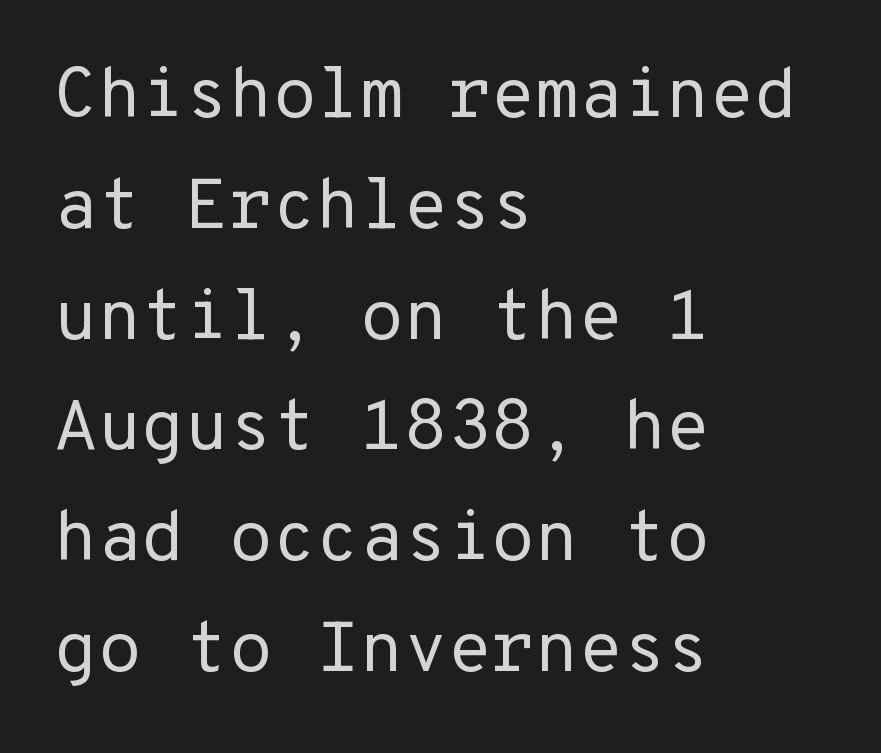
Q: Is the text bold? A: No.
Q: Is the text italic (slanted)? A: No, it is upright.
Q: Is the typeface a serif or a sans-serif typeface? A: Sans-serif.
Q: Is the text underlined? A: No.
Q: How is the paragraph aligned? A: Left-aligned.
Q: Is the spacing between letters normal or unusually wide? A: Normal.
Q: Is the spacing between lines tight, normal or loose? A: Normal.
Q: Width (condensed, normal, or wide)? A: Normal.
Q: Stroke contrast? A: Low.
Q: x-height? A: Medium.
